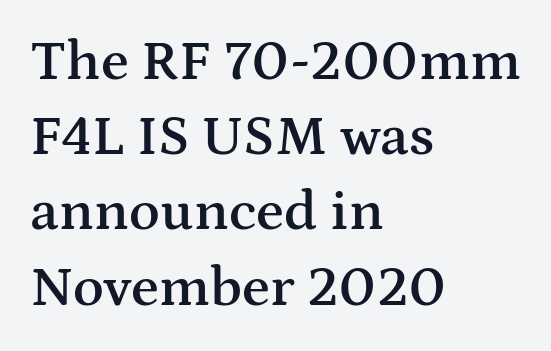
Q: Is the text bold? A: Semi-bold.
Q: Is the text italic (slanted)? A: No, it is upright.
Q: Is the typeface a serif or a sans-serif typeface? A: Serif.
Q: Is the text underlined? A: No.
Q: How is the paragraph aligned? A: Left-aligned.
Q: Is the spacing between letters normal or unusually wide? A: Normal.
Q: Is the spacing between lines tight, normal or loose? A: Normal.
Q: Width (condensed, normal, or wide)? A: Wide.
Q: Stroke contrast? A: Medium.
Q: x-height? A: Medium.
Q: Monospaced? A: No.
